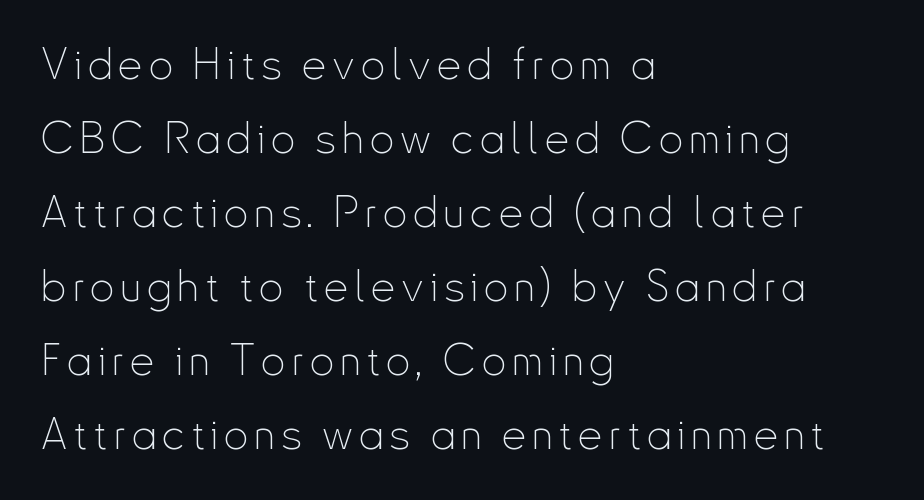
Q: Is the text bold? A: No.
Q: Is the text italic (slanted)? A: No, it is upright.
Q: Is the typeface a serif or a sans-serif typeface? A: Sans-serif.
Q: Is the text underlined? A: No.
Q: How is the paragraph aligned? A: Left-aligned.
Q: Width (condensed, normal, or wide)? A: Condensed.
Q: Stroke contrast? A: Low.
Q: x-height? A: Small.
Q: Monospaced? A: No.
